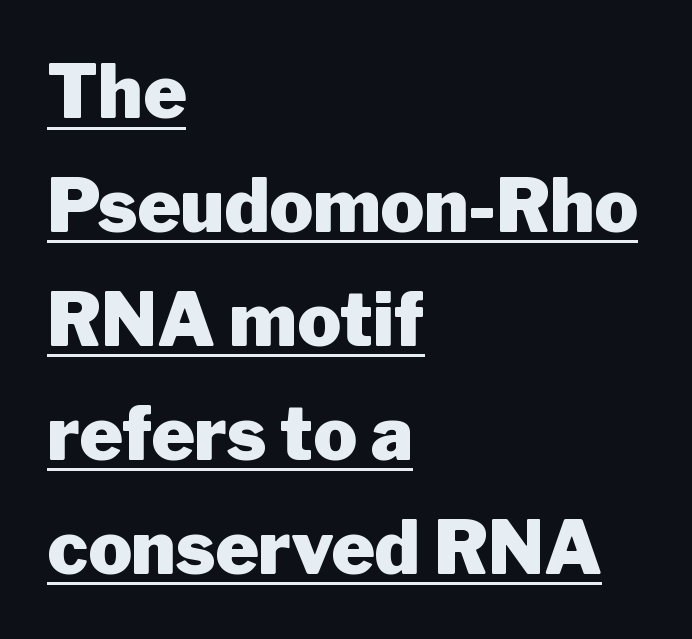
The horizontal fit of the characters is conventional and even. Look at the stroke-to-counter ratio: heavy, a bold. Letterform terminals end flat and unadorned throughout the passage. Has an underline been added? It has. Think of a printed novel: that variable character pitch is what you see here.
